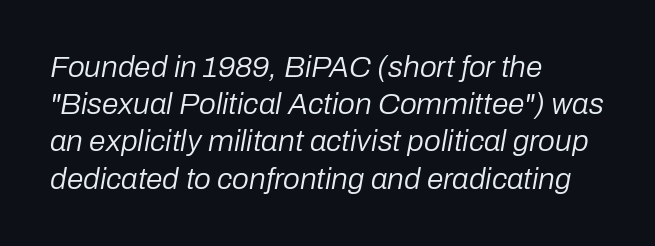
Characters follow at the spacing the type designer built in. The strokes are not fattened; the text isn't bold. Do the characters align in a grid? No, the font is proportional. Plain, unruled lines of type. The passage shown leans; its letterforms are oblique.
